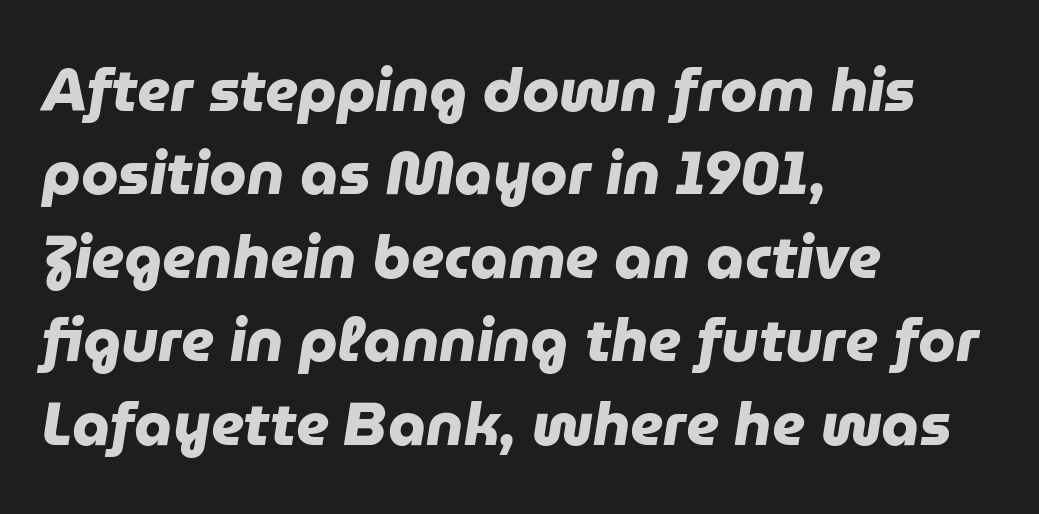
Character widths vary here, with narrow letters taking less room than wide ones. I'd call this a sans setting — the letters go barefoot. Standard letterfit; no display-style spreading of the glyphs. In CSS terms this would be text-align: left.
